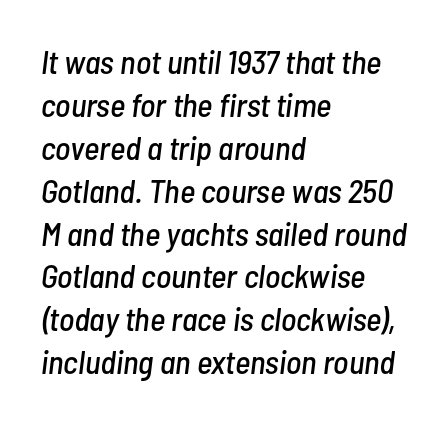
The passage is arranged the way most books set body copy — flush left. Looks like regular typesetting: each glyph gets only the width it needs. Does the leading feel generous? No, just average. There's an unmistakable incline to the writing here. Honestly, the letter spacing is just normal — you wouldn't notice it.
